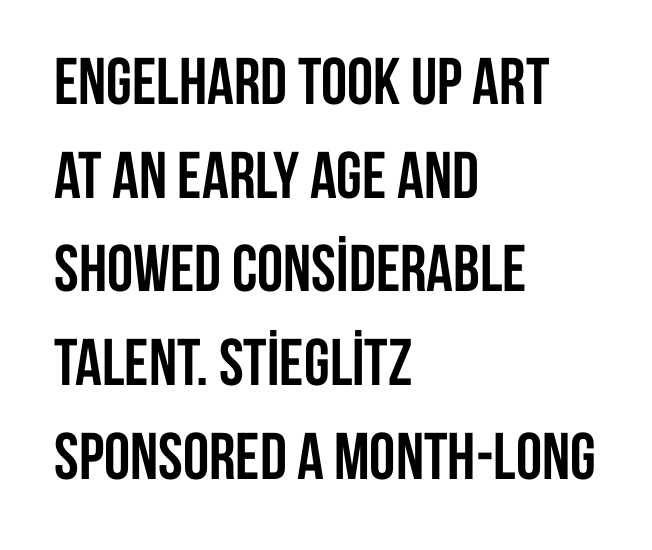
{"serif": "no", "italic": "no", "bold": "yes", "weight": "semibold", "width": "condensed", "stroke_contrast": "low", "x_height": "large", "monospaced": "no", "underline": "no", "align": "left", "line_spacing": "normal", "line_spacing_ratio": 1.42, "letter_spacing": "normal", "letter_spacing_em": 0.0, "glyph_px": 66}
